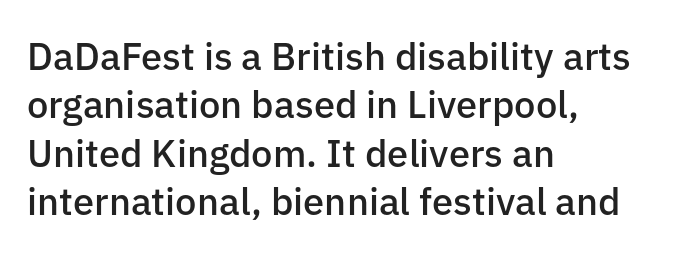
Honestly, the letter spacing is just normal — you wouldn't notice it. Horizontal bands of white between lines are of average thickness. Where is the straight margin? On the left. The passage shown is semibold, sitting just below true bold. Rendered with straight, roman letterforms. Each letter keeps its own natural width here, so spacing adapts to shape.
